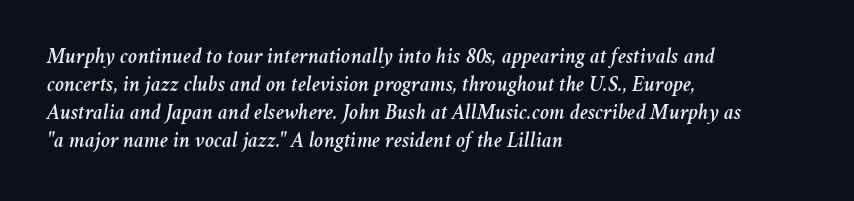
{"italic": "yes", "lean": "right", "slant_degrees": 11, "underline": "no", "align": "left", "line_spacing": "normal", "line_spacing_ratio": 1.27, "letter_spacing": "normal", "letter_spacing_em": 0.0, "glyph_px": 22}
